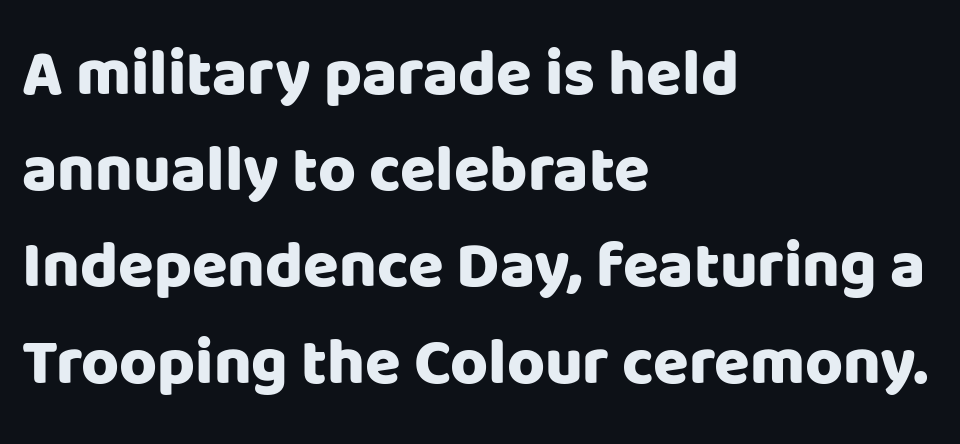
Q: Is the text bold? A: Yes.
Q: Is the text italic (slanted)? A: No, it is upright.
Q: Is the typeface a serif or a sans-serif typeface? A: Sans-serif.
Q: Is the text underlined? A: No.
Q: How is the paragraph aligned? A: Left-aligned.
Q: Is the spacing between letters normal or unusually wide? A: Normal.
Q: Is the spacing between lines tight, normal or loose? A: Normal.
Q: Width (condensed, normal, or wide)? A: Normal.
Q: Stroke contrast? A: Low.
Q: x-height? A: Large.
Q: Monospaced? A: No.
